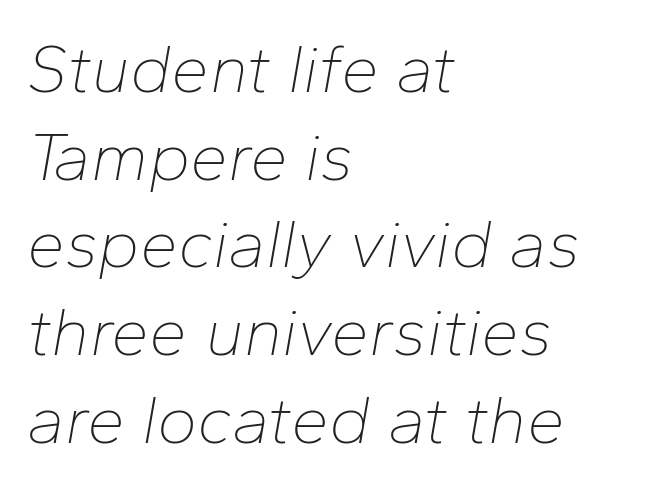
Q: Is the text bold? A: No.
Q: Is the text italic (slanted)? A: Yes, it leans right by about 10 degrees.
Q: Is the text underlined? A: No.
Q: How is the paragraph aligned? A: Left-aligned.
Q: Is the spacing between letters normal or unusually wide? A: Normal.
Q: Is the spacing between lines tight, normal or loose? A: Normal.
Q: Width (condensed, normal, or wide)? A: Normal.
Q: Stroke contrast? A: Low.
Q: x-height? A: Medium.
Q: Monospaced? A: No.
